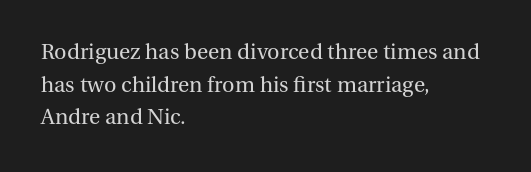
Q: Is the text bold? A: No.
Q: Is the text italic (slanted)? A: No, it is upright.
Q: Is the text underlined? A: No.
Q: How is the paragraph aligned? A: Left-aligned.
Q: Is the spacing between letters normal or unusually wide? A: Normal.
Q: Is the spacing between lines tight, normal or loose? A: Normal.
